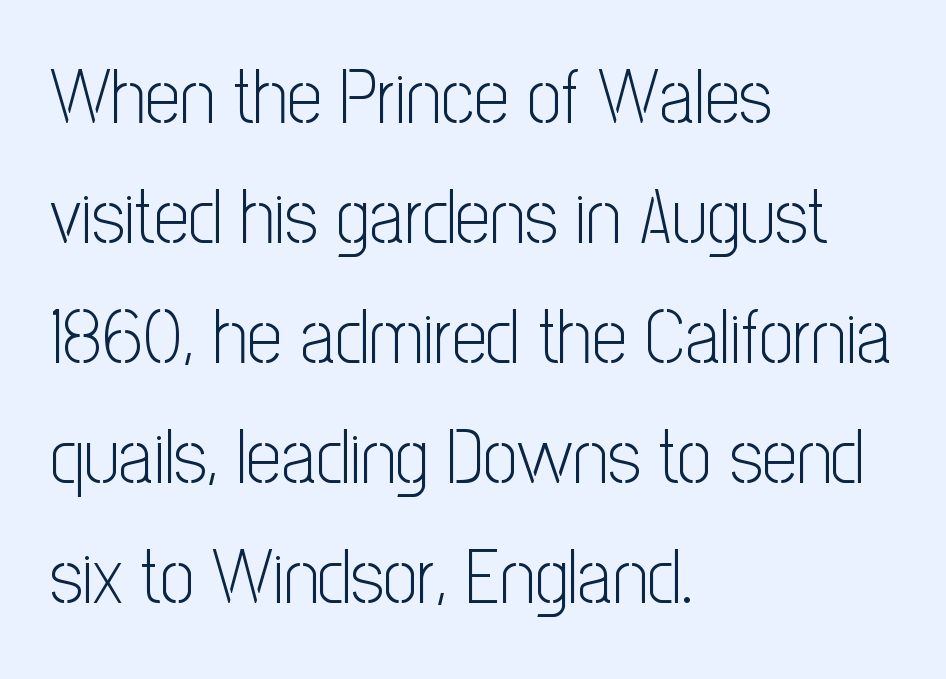
The image shows 77 px light, condensed sans-serif type, upright; set left-aligned, normal line spacing (1.56x), normal letter spacing, not underlined; low stroke contrast and a medium x-height.
